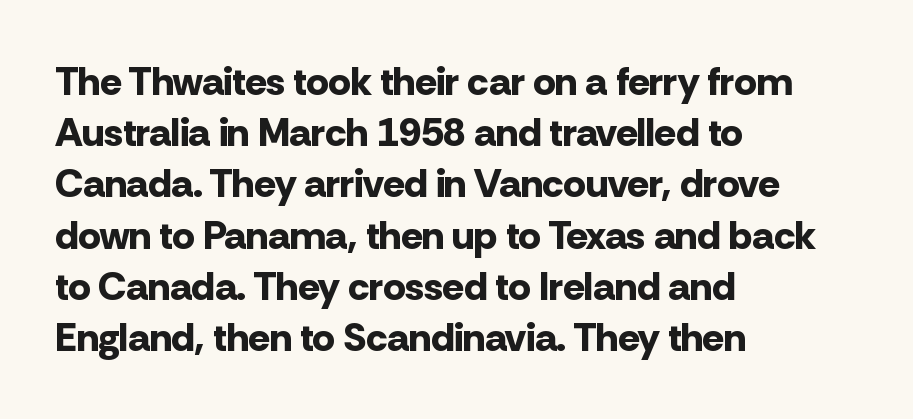
When letters stand straight like this, we call the style roman or upright. Compared with a centered layout, this one pins lines to the left instead. Regarding serifs, this sample does without them. Letter spacing: default. The space directly below the letters is spotless.
